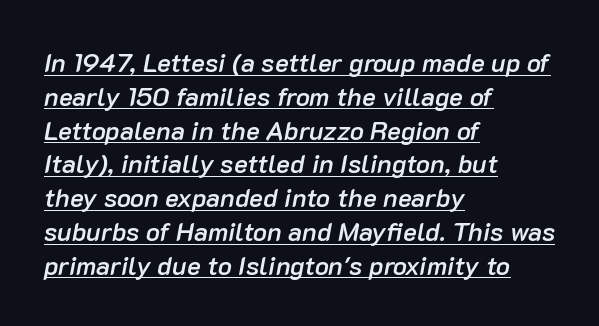
The image shows 26 px text type, italic (leaning right); set left-aligned, normal line spacing (1.3x), normal letter spacing, underlined.
